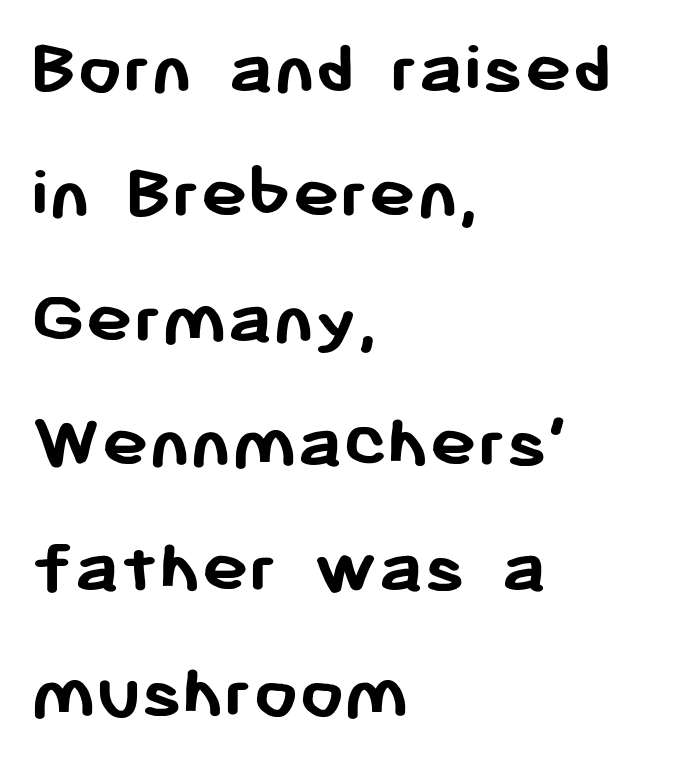
{"serif": "no", "italic": "no", "bold": "yes", "weight": "semibold", "width": "normal", "stroke_contrast": "low", "x_height": "medium", "monospaced": "no", "underline": "no", "align": "left", "line_spacing": "normal", "line_spacing_ratio": 1.58, "letter_spacing": "normal", "letter_spacing_em": 0.0, "glyph_px": 79}
